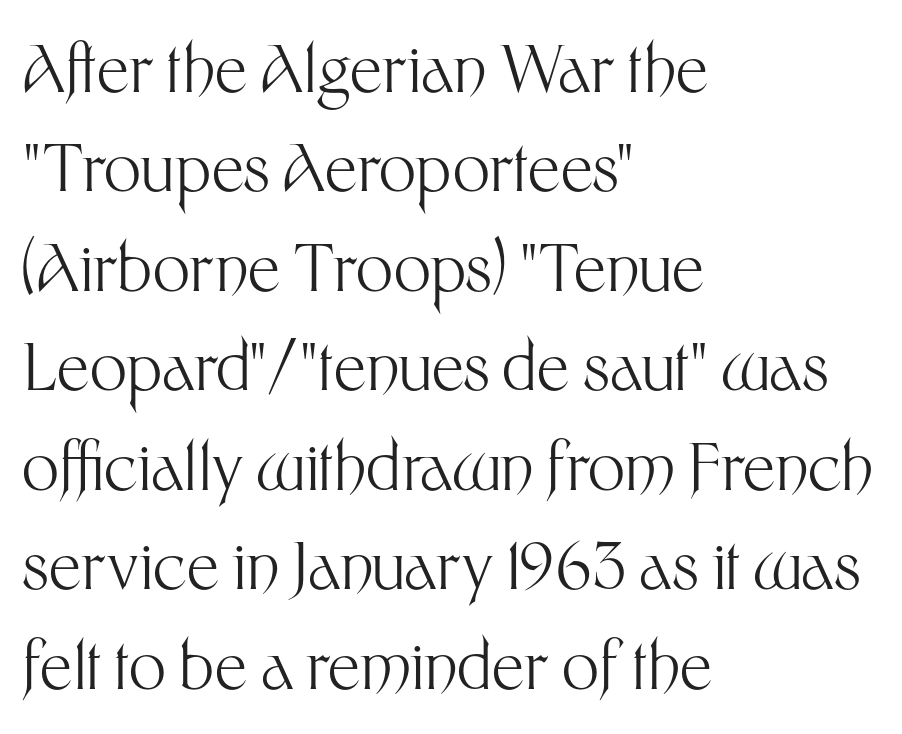
The image shows 65 px light sans-serif type, upright; set left-aligned, normal line spacing (1.53x), normal letter spacing, not underlined; medium stroke contrast and a medium x-height.
